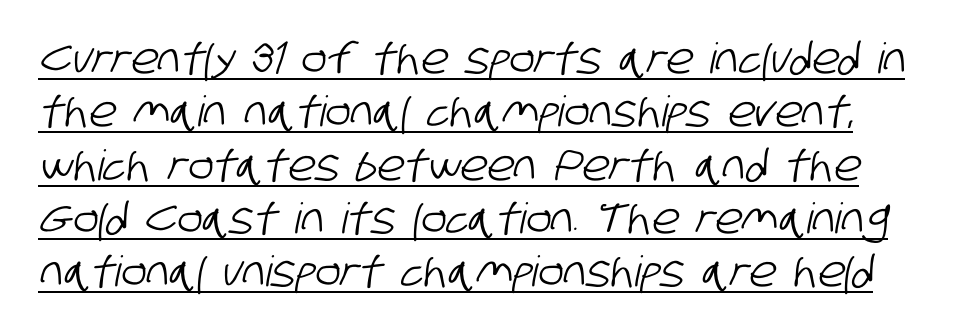
Q: Is the typeface a serif or a sans-serif typeface? A: Sans-serif.
Q: Is the text underlined? A: Yes.
Q: Is the spacing between letters normal or unusually wide? A: Normal.
Q: Is the spacing between lines tight, normal or loose? A: Normal.
Q: Width (condensed, normal, or wide)? A: Condensed.
Q: Stroke contrast? A: Low.
Q: x-height? A: Large.
Q: Monospaced? A: No.
